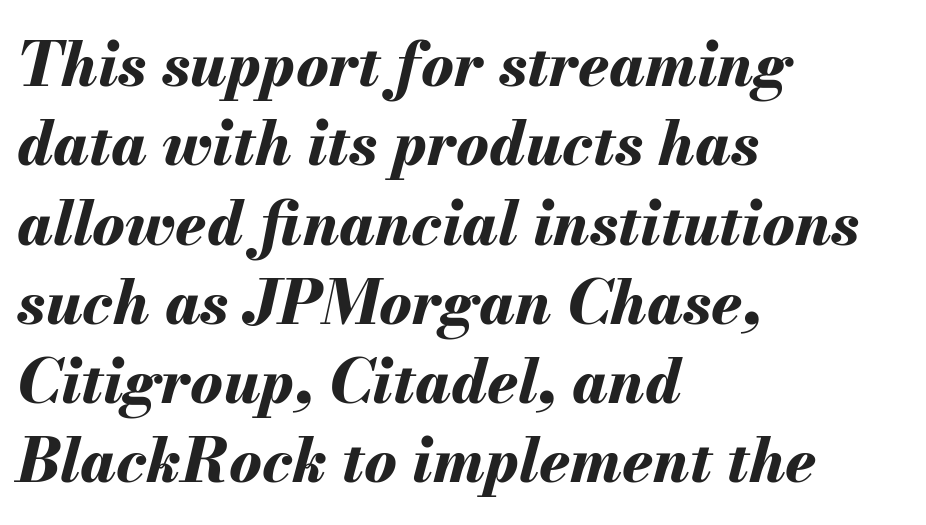
{"italic": "yes", "lean": "right", "slant_degrees": 13, "bold": "yes", "weight": "bold", "width": "normal", "stroke_contrast": "medium", "x_height": "small", "monospaced": "no", "underline": "no", "align": "left", "line_spacing": "normal", "line_spacing_ratio": 1.3, "letter_spacing": "normal", "letter_spacing_em": 0.0, "glyph_px": 61}
